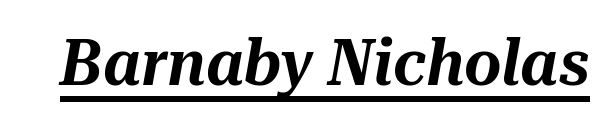
The image shows 64 px text type, italic (leaning right); set normal letter spacing, underlined; medium stroke contrast and a medium x-height.
